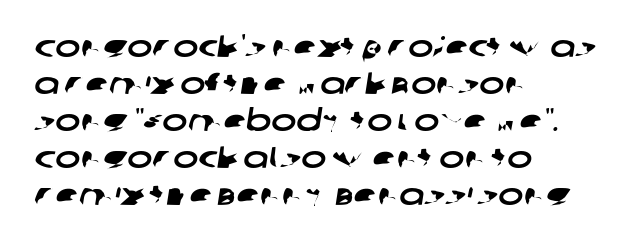
The image shows 30 px wide sans-serif type; set left-aligned, line spacing 1.23x, normal letter spacing, not underlined; low stroke contrast and a large x-height.
